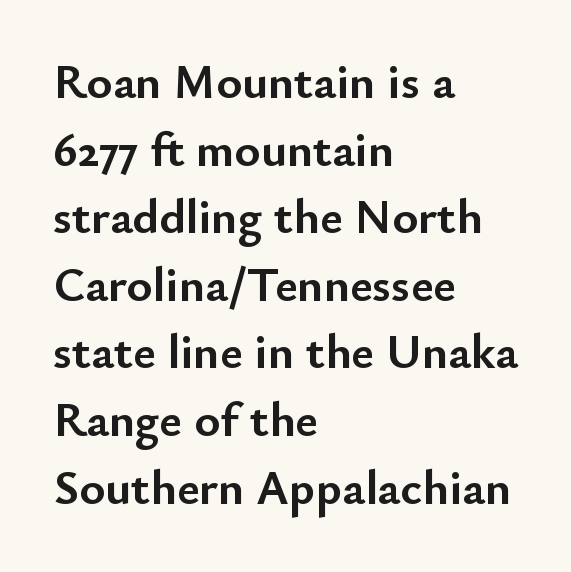
{"serif": "no", "italic": "no", "bold": "yes", "weight": "semibold", "width": "normal", "stroke_contrast": "low", "x_height": "small", "monospaced": "no", "underline": "no", "align": "left", "line_spacing": "normal", "line_spacing_ratio": 1.38, "letter_spacing": "normal", "letter_spacing_em": 0.0, "glyph_px": 49}
